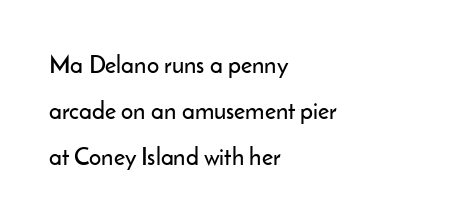
{"italic": "no", "underline": "no", "align": "left", "line_spacing": "loose", "line_spacing_ratio": 1.91, "letter_spacing": "normal", "letter_spacing_em": 0.0, "glyph_px": 24}
